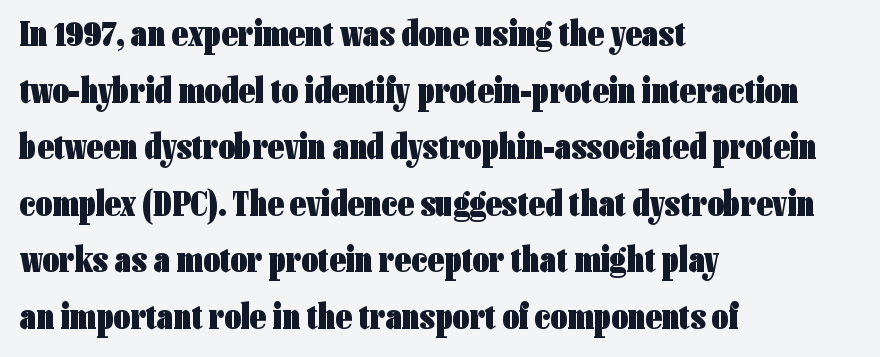
The image shows 36 px heavy, condensed sans-serif type, upright; set left-aligned, normal line spacing (1.57x), normal letter spacing, not underlined; low stroke contrast and a medium x-height.
